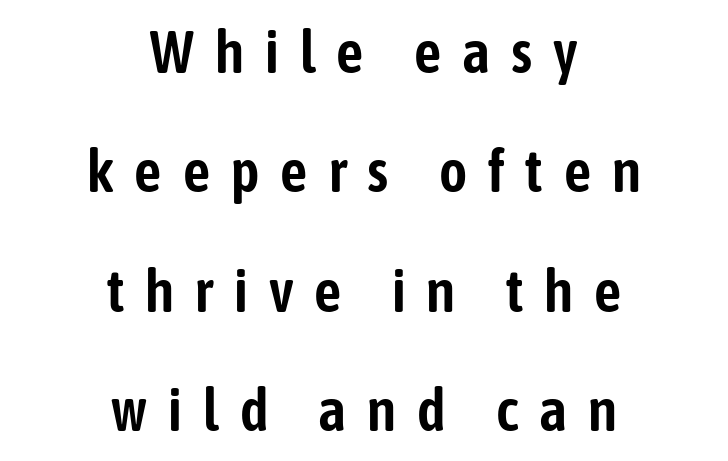
{"serif": "no", "italic": "no", "width": "condensed", "stroke_contrast": "low", "x_height": "medium", "monospaced": "no", "underline": "no", "align": "center", "line_spacing": "loose", "line_spacing_ratio": 1.99, "letter_spacing": "wide", "letter_spacing_em": 0.35, "glyph_px": 60}
